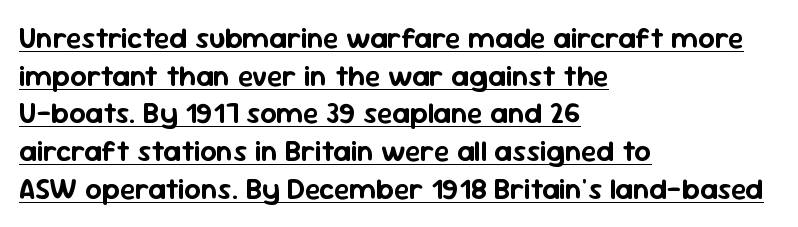
{"serif": "no", "italic": "no", "width": "normal", "stroke_contrast": "low", "x_height": "medium", "monospaced": "no", "underline": "yes", "align": "left", "line_spacing": "normal", "line_spacing_ratio": 1.3, "letter_spacing": "normal", "letter_spacing_em": 0.0, "glyph_px": 29}
